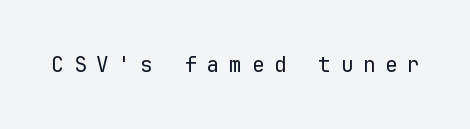
Q: Is the text bold? A: No.
Q: Is the text italic (slanted)? A: No, it is upright.
Q: Is the text underlined? A: No.
Q: Is the spacing between letters normal or unusually wide? A: Unusually wide.
